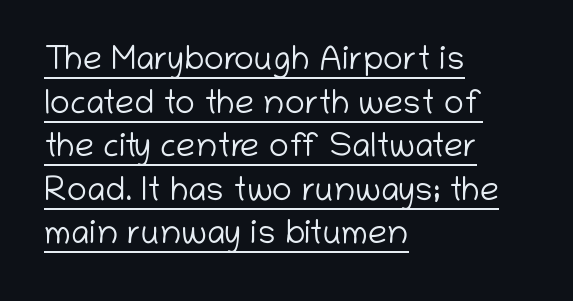
You can see a thin bar hugging the bottom of the glyphs. Posture: straight, roman, zero tilt. Between one letter and the next there's only the usual sliver of space. Check where the strokes stop: nothing finishes them off — pure sans.
